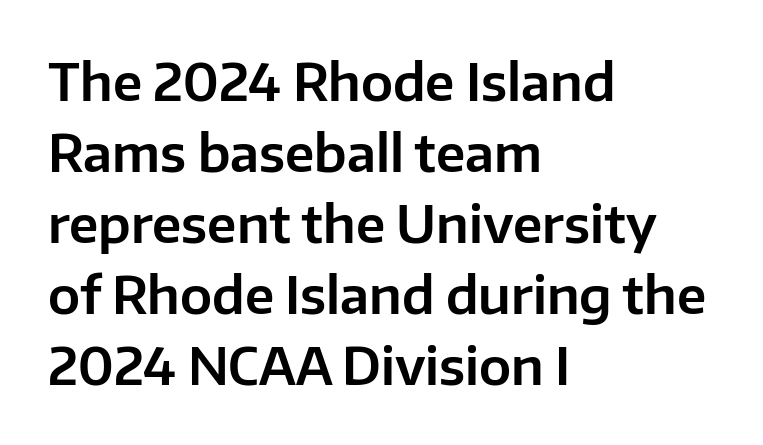
{"serif": "no", "italic": "no", "width": "normal", "stroke_contrast": "low", "x_height": "medium", "monospaced": "no", "underline": "no", "align": "left", "line_spacing": "normal", "line_spacing_ratio": 1.39, "letter_spacing": "normal", "letter_spacing_em": 0.0, "glyph_px": 51}
